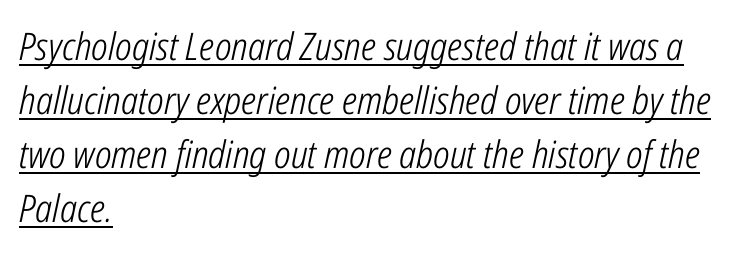
The font is comparable to plain body text, perhaps lighter. Successive baselines arrive at the customary interval. It's the slanting kind of type. The lettering is marked with a stroke running underneath it.
